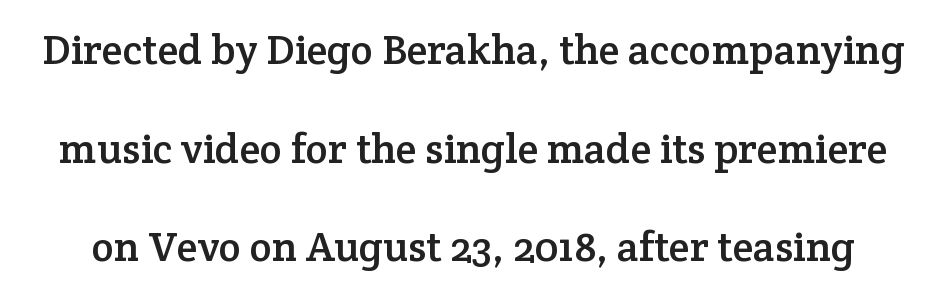
Q: Is the text italic (slanted)? A: No, it is upright.
Q: Is the typeface a serif or a sans-serif typeface? A: Serif.
Q: Is the text underlined? A: No.
Q: Is the spacing between letters normal or unusually wide? A: Normal.
Q: Is the spacing between lines tight, normal or loose? A: Loose.
Q: Width (condensed, normal, or wide)? A: Normal.
Q: Stroke contrast? A: Low.
Q: x-height? A: Medium.
Q: Monospaced? A: No.
